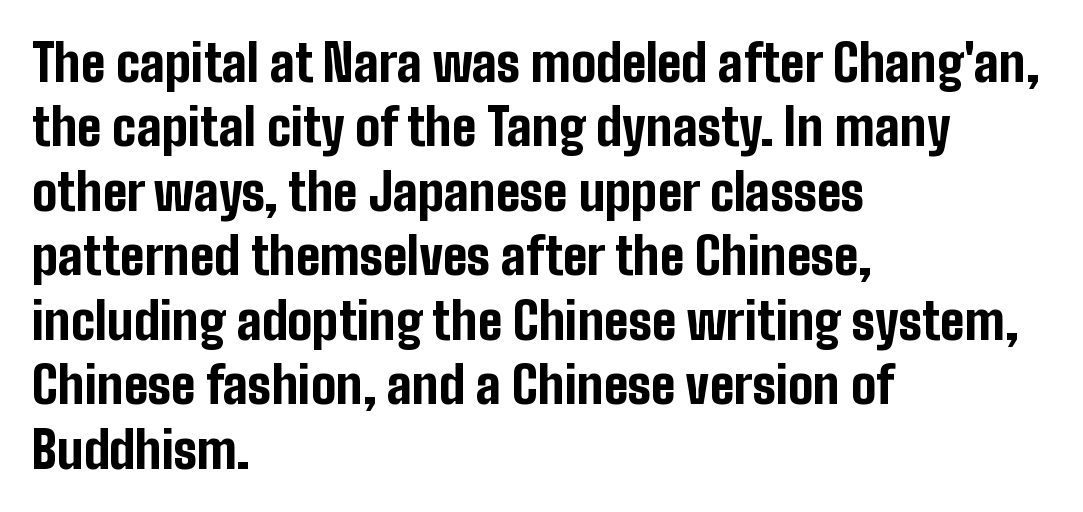
The image shows 50 px bold, condensed sans-serif type, upright; set left-aligned, normal line spacing (1.29x), normal letter spacing, not underlined; low stroke contrast and a medium x-height.
